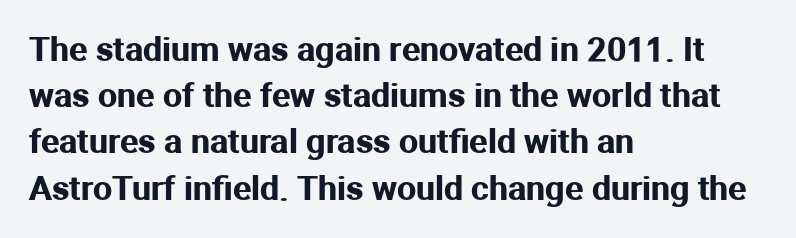
Q: Is the text italic (slanted)? A: No, it is upright.
Q: Is the typeface a serif or a sans-serif typeface? A: Sans-serif.
Q: Is the text underlined? A: No.
Q: How is the paragraph aligned? A: Left-aligned.
Q: Is the spacing between letters normal or unusually wide? A: Normal.
Q: Is the spacing between lines tight, normal or loose? A: Normal.
Q: Width (condensed, normal, or wide)? A: Normal.
Q: Stroke contrast? A: Medium.
Q: x-height? A: Medium.
Q: Monospaced? A: No.
